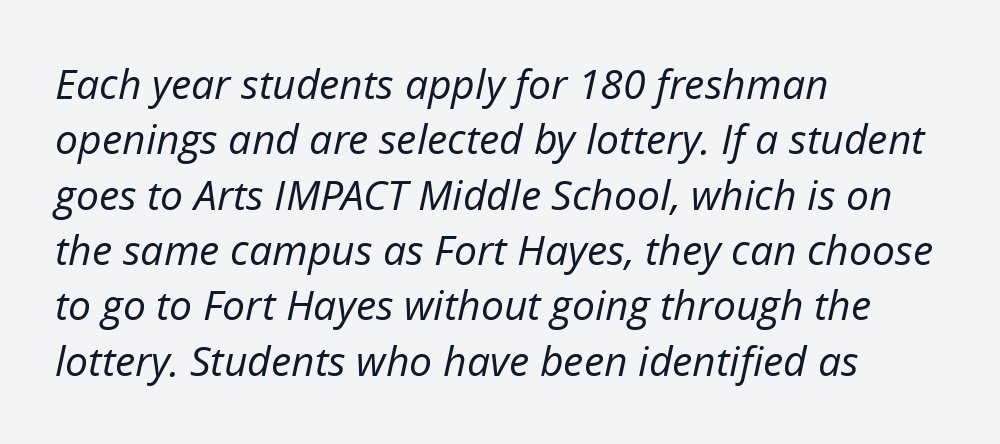
Plain, unruled lines of type. The passage shown stacks its lines at a standard gap. The typeface has the unassuming heft of standard copy or less. The passage is arranged the way most books set body copy — flush left. Here the designer chose a conventional face with non-uniform glyph widths. Here the glyphs are tracked normally, forming tight word shapes.
